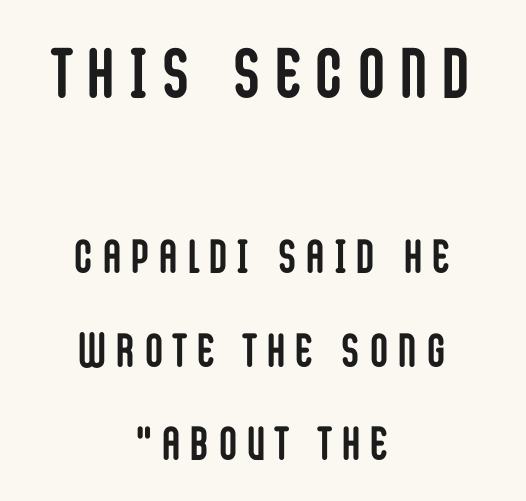
The image shows 70 px semibold, condensed sans-serif type, upright; set centered, loose line spacing (1.99x), unusually wide letter spacing (+0.24 em), not underlined; the first (top) block is 1.49x larger; low stroke contrast and a large x-height.
